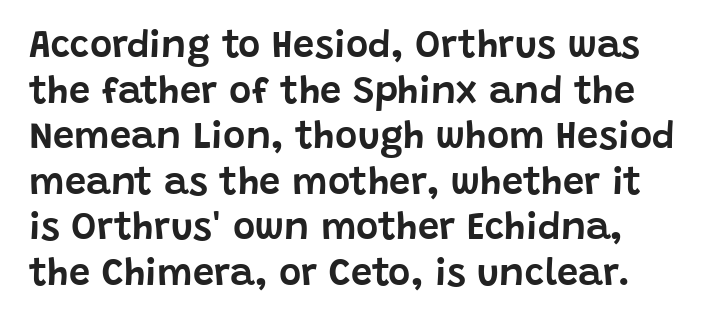
The image shows 38 px sans-serif type, upright; set line spacing 1.2x, normal letter spacing, not underlined; low stroke contrast and a large x-height.
